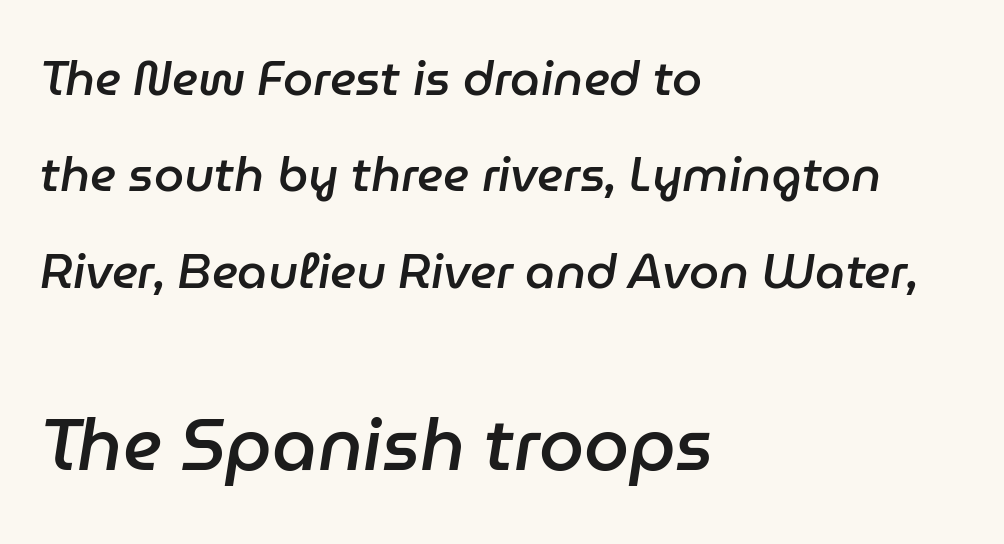
Q: Is the text bold? A: Semi-bold.
Q: Is the text italic (slanted)? A: Yes, it leans right by about 9 degrees.
Q: Is the text underlined? A: No.
Q: How is the paragraph aligned? A: Left-aligned.
Q: Is the spacing between letters normal or unusually wide? A: Normal.
Q: Is the spacing between lines tight, normal or loose? A: Loose.
Q: Which block of text is set in a larger size, the first (top) or the second (bottom)? A: The second (bottom) one.
Q: Width (condensed, normal, or wide)? A: Normal.
Q: Stroke contrast? A: Low.
Q: x-height? A: Medium.
Q: Monospaced? A: No.
